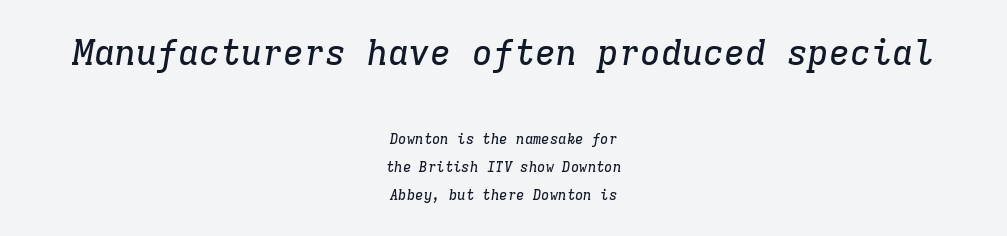
{"serif": "yes", "italic": "yes", "lean": "right", "slant_degrees": 9, "width": "normal", "stroke_contrast": "low", "x_height": "medium", "monospaced": "yes", "underline": "no", "align": "center", "line_spacing": "loose", "line_spacing_ratio": 2.02, "letter_spacing": "normal", "letter_spacing_em": 0.0, "larger_block": "first", "size_ratio": 2.5, "glyph_px": 35}
